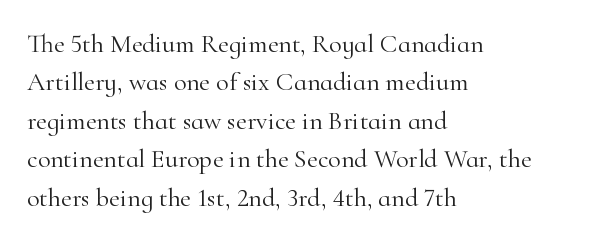
The image shows 26 px text type, upright; set left-aligned, normal line spacing (1.48x), normal letter spacing, not underlined.
